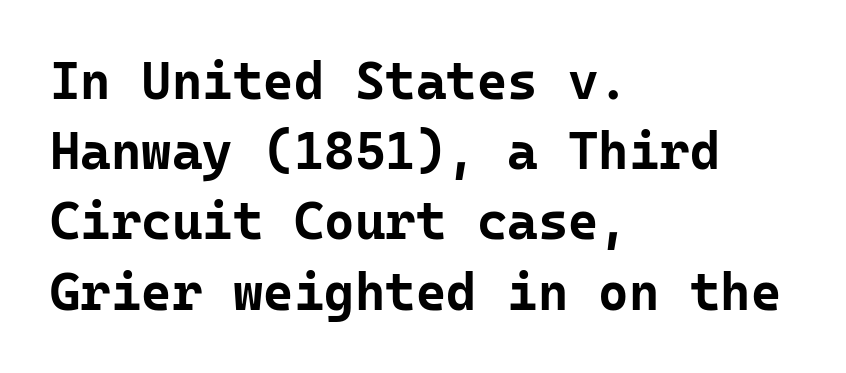
Q: Is the text bold? A: Yes.
Q: Is the text italic (slanted)? A: No, it is upright.
Q: Is the typeface a serif or a sans-serif typeface? A: Sans-serif.
Q: Is the text underlined? A: No.
Q: How is the paragraph aligned? A: Left-aligned.
Q: Is the spacing between letters normal or unusually wide? A: Normal.
Q: Is the spacing between lines tight, normal or loose? A: Normal.
Q: Width (condensed, normal, or wide)? A: Normal.
Q: Stroke contrast? A: Low.
Q: x-height? A: Medium.
Q: Monospaced? A: Yes.
